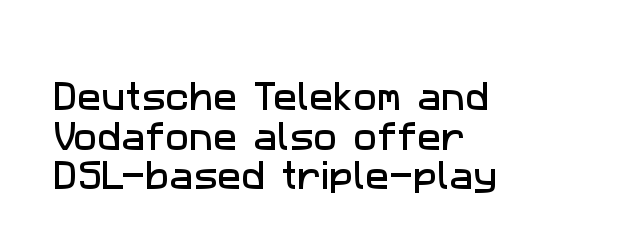
Caption: standard tracking, unaltered. Each letter keeps its own natural width here, so spacing adapts to shape. The paragraph has a hard left edge and a soft right edge. The passage shown is typeset with a sans-serif family. No word sits above an underline.
